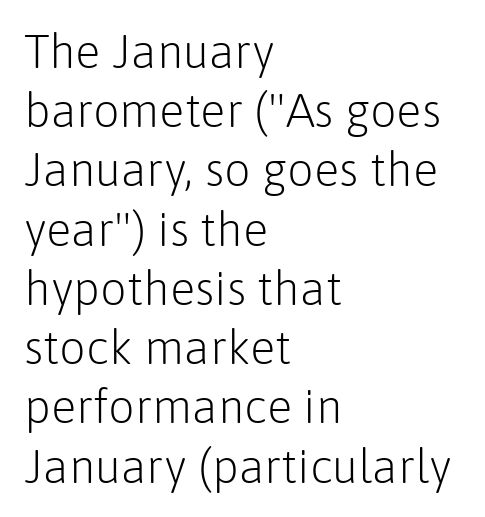
The image shows 47 px light sans-serif type, upright; set left-aligned, normal line spacing (1.26x), normal letter spacing, not underlined; low stroke contrast and a medium x-height.
